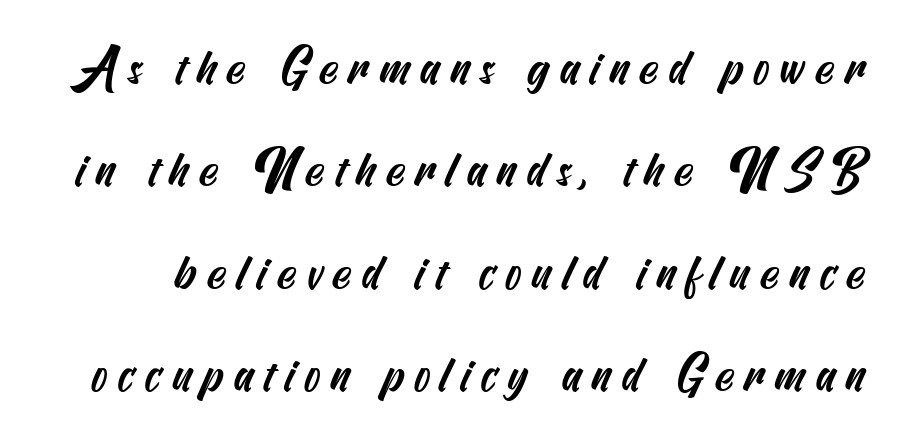
Q: Is the typeface a serif or a sans-serif typeface? A: Sans-serif.
Q: Is the text underlined? A: No.
Q: Is the spacing between letters normal or unusually wide? A: Unusually wide.
Q: Is the spacing between lines tight, normal or loose? A: Loose.
Q: Width (condensed, normal, or wide)? A: Condensed.
Q: Stroke contrast? A: Medium.
Q: x-height? A: Small.
